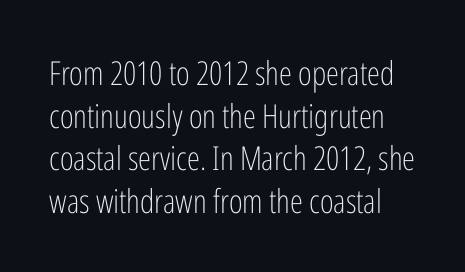
{"serif": "no", "italic": "no", "bold": "no", "weight": "light", "width": "condensed", "stroke_contrast": "low", "x_height": "medium", "monospaced": "no", "underline": "no", "line_spacing": "normal", "line_spacing_ratio": 1.29, "letter_spacing": "normal", "letter_spacing_em": 0.0, "glyph_px": 33}
